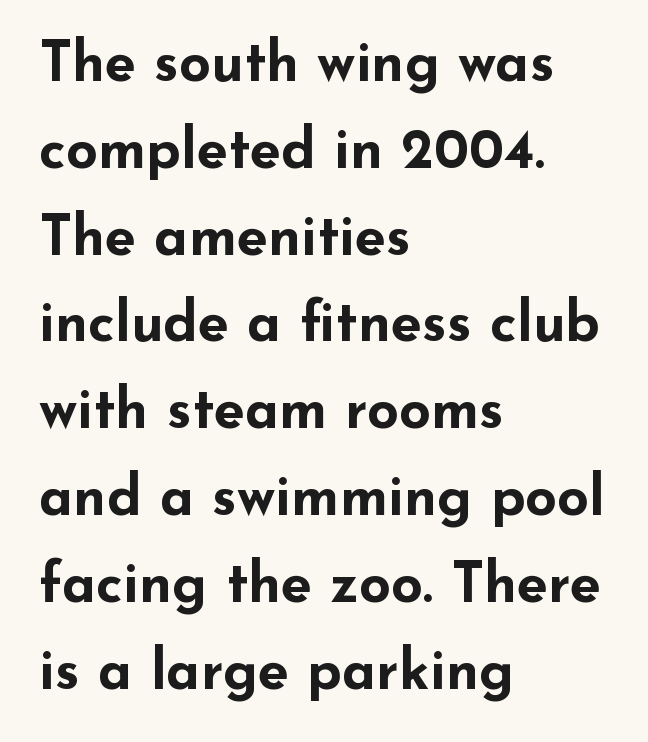
Note: no serifs on the glyphs. Looks like regular typesetting: each glyph gets only the width it needs. Chunky letters — that's bold for sure. It's the straight-up-and-down kind of type.
